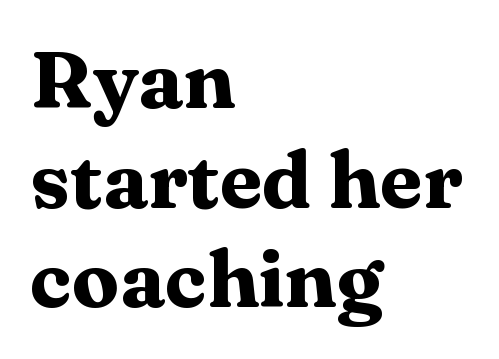
The image shows 79 px heavy, wide serif type, upright; set left-aligned, normal line spacing (1.26x), normal letter spacing, not underlined; medium stroke contrast and a medium x-height.
